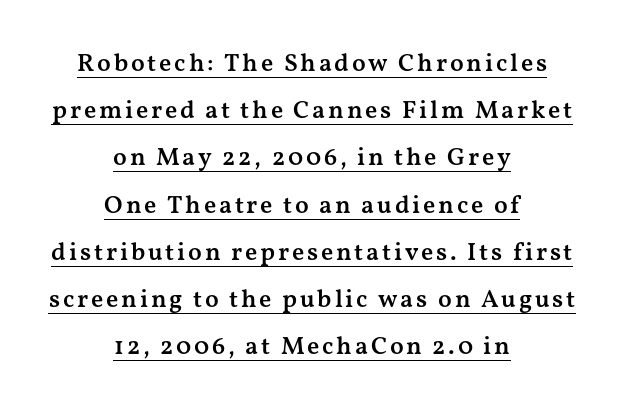
Alignment: centered. Style check: upright. Does a line run under the words? Yes, clearly. Typographic density is moderately raised because the face is semibold.
